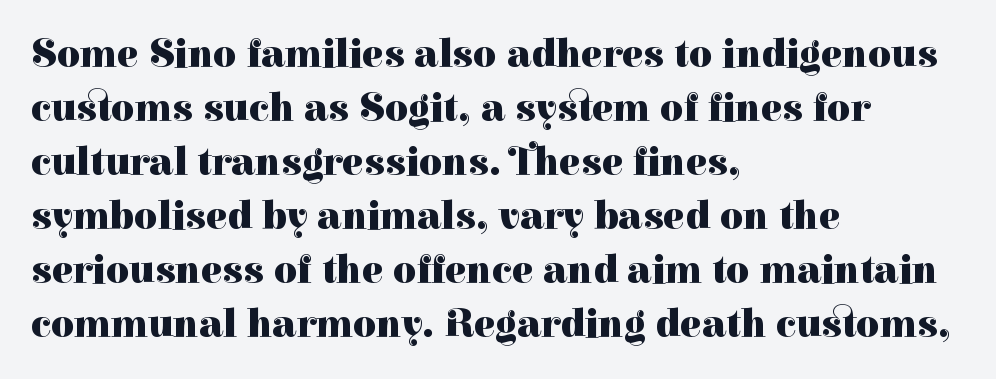
{"serif": "yes", "italic": "no", "bold": "yes", "weight": "heavy", "width": "normal", "stroke_contrast": "high", "x_height": "medium", "monospaced": "no", "underline": "no", "align": "left", "line_spacing": "normal", "line_spacing_ratio": 1.35, "letter_spacing": "normal", "letter_spacing_em": 0.0, "glyph_px": 40}
